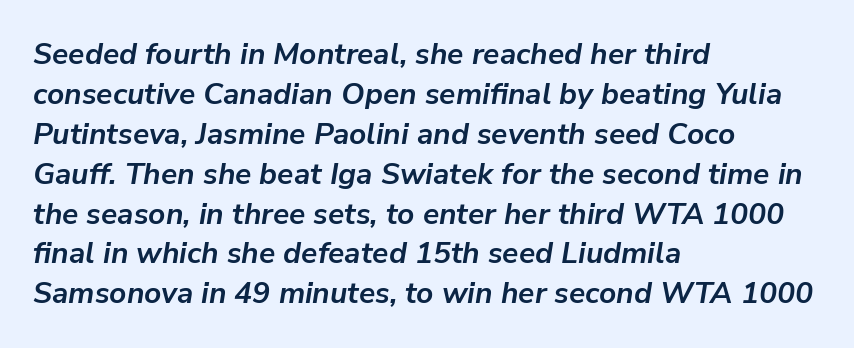
{"italic": "yes", "lean": "right", "slant_degrees": 9, "bold": "yes", "weight": "semibold", "width": "normal", "stroke_contrast": "low", "x_height": "medium", "monospaced": "no", "underline": "no", "align": "left", "line_spacing": "normal", "line_spacing_ratio": 1.33, "letter_spacing": "normal", "letter_spacing_em": 0.0, "glyph_px": 30}
